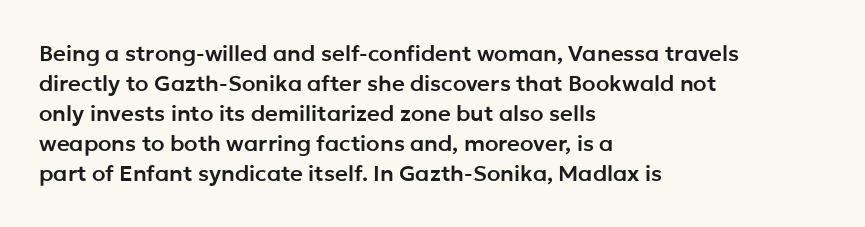
The image shows 22 px text type, upright; set left-aligned, normal line spacing (1.36x), normal letter spacing, not underlined.
